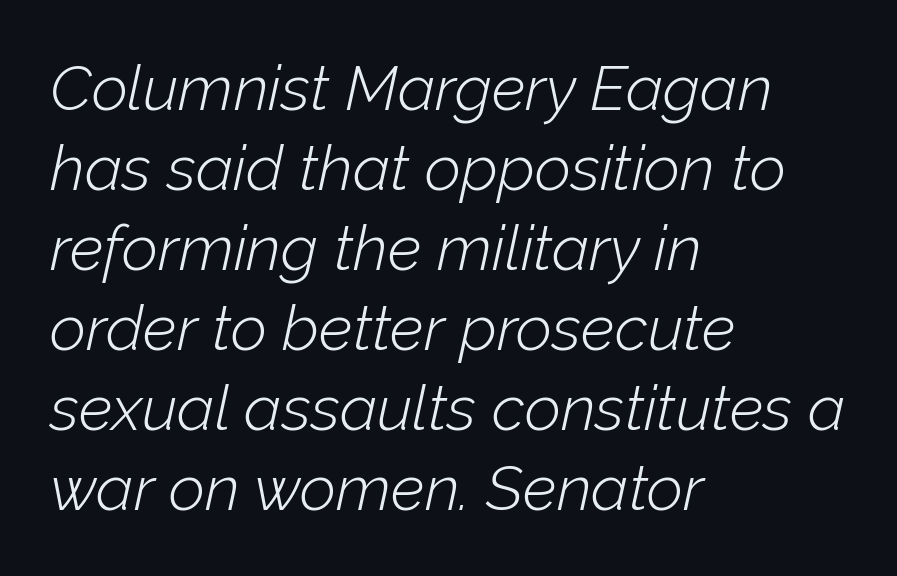
{"italic": "yes", "lean": "right", "slant_degrees": 12, "bold": "no", "weight": "light", "width": "normal", "stroke_contrast": "low", "x_height": "medium", "monospaced": "no", "underline": "no", "align": "left", "line_spacing": "normal", "line_spacing_ratio": 1.27, "letter_spacing": "normal", "letter_spacing_em": 0.0, "glyph_px": 63}
